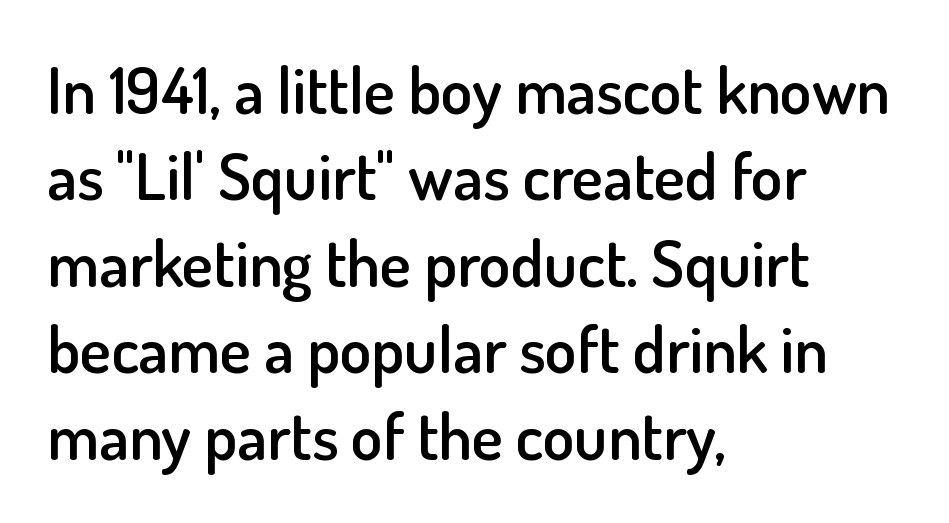
{"serif": "no", "italic": "no", "bold": "semi", "weight": "semibold", "width": "normal", "stroke_contrast": "low", "x_height": "small", "monospaced": "no", "underline": "no", "align": "left", "line_spacing": "normal", "line_spacing_ratio": 1.33, "letter_spacing": "normal", "letter_spacing_em": 0.0, "glyph_px": 65}
